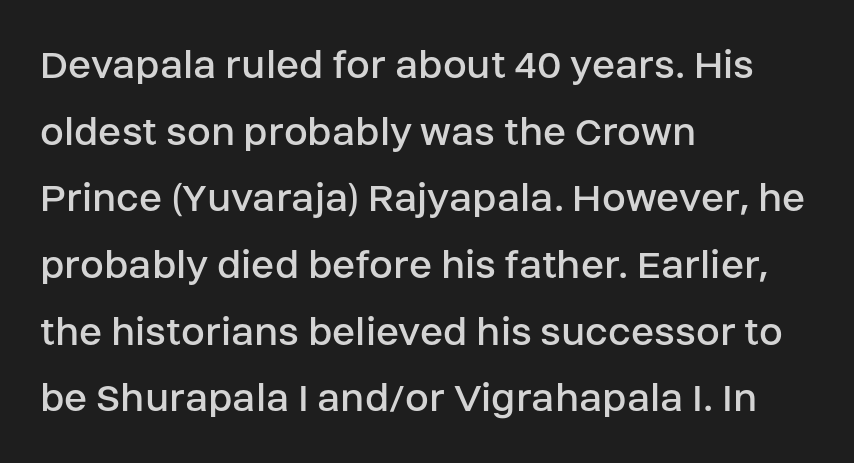
{"serif": "no", "italic": "no", "bold": "no", "weight": "regular", "width": "normal", "stroke_contrast": "low", "x_height": "large", "monospaced": "no", "underline": "no", "align": "left", "line_spacing": "normal", "line_spacing_ratio": 1.55, "letter_spacing": "normal", "letter_spacing_em": 0.0, "glyph_px": 43}
